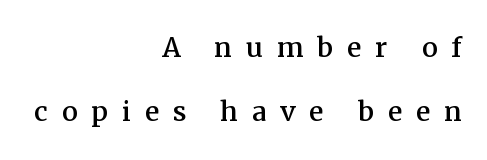
Q: Is the text italic (slanted)? A: No, it is upright.
Q: Is the typeface a serif or a sans-serif typeface? A: Serif.
Q: Is the text underlined? A: No.
Q: How is the paragraph aligned? A: Right-aligned.
Q: Is the spacing between letters normal or unusually wide? A: Unusually wide.
Q: Width (condensed, normal, or wide)? A: Normal.
Q: Stroke contrast? A: Medium.
Q: x-height? A: Medium.
Q: Monospaced? A: No.
